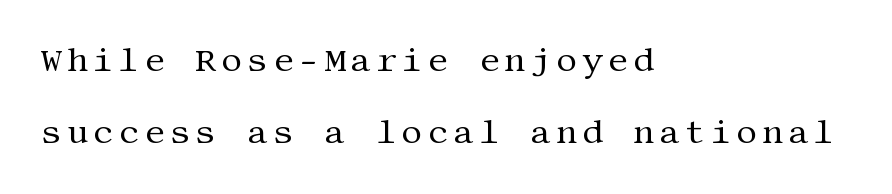
{"serif": "yes", "italic": "no", "bold": "no", "weight": "regular", "width": "normal", "stroke_contrast": "medium", "x_height": "large", "underline": "no", "align": "left", "line_spacing": "loose", "line_spacing_ratio": 2.19, "glyph_px": 33}
